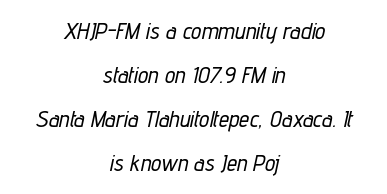
Q: Is the text italic (slanted)? A: Yes, it leans right by about 12 degrees.
Q: Is the text underlined? A: No.
Q: How is the paragraph aligned? A: Centered.
Q: Is the spacing between letters normal or unusually wide? A: Normal.
Q: Is the spacing between lines tight, normal or loose? A: Loose.
